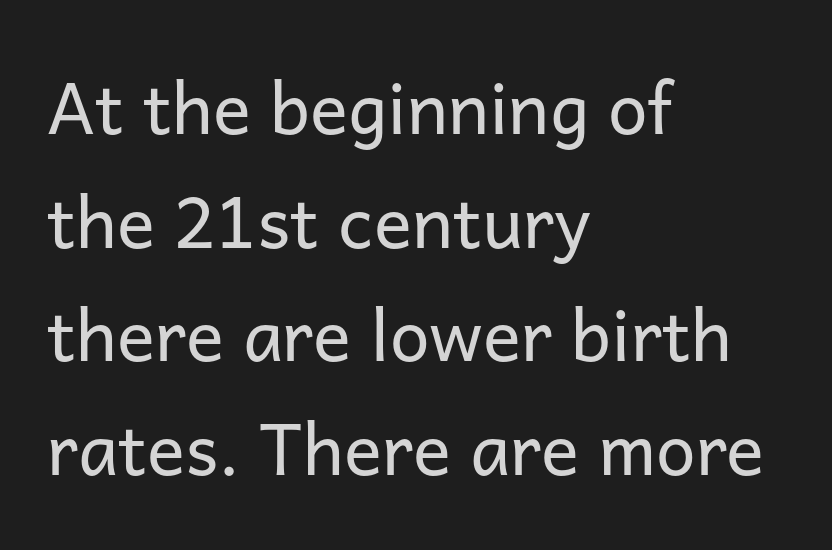
The image shows 71 px regular-weight sans-serif type, upright; set left-aligned, normal line spacing (1.6x), normal letter spacing, not underlined; low stroke contrast and a medium x-height.
